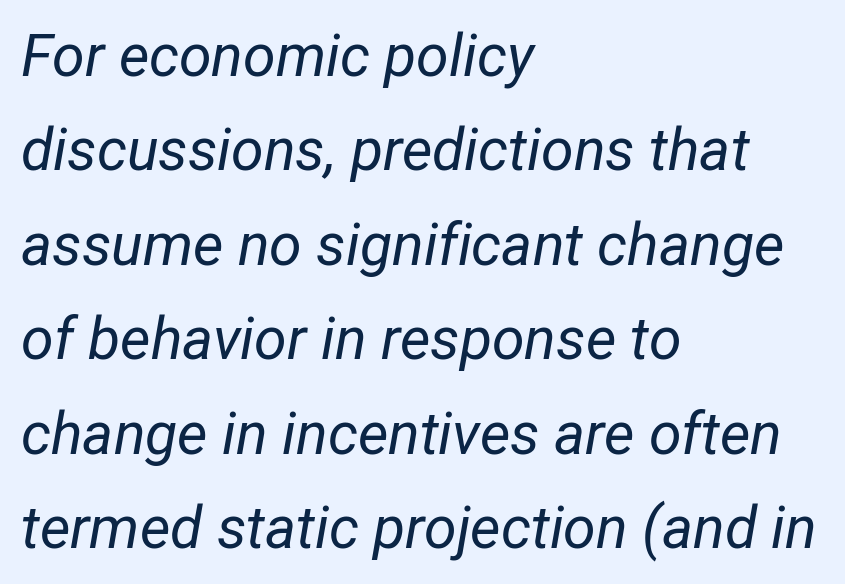
Q: Is the text bold? A: No.
Q: Is the text italic (slanted)? A: Yes, it leans right by about 12 degrees.
Q: Is the text underlined? A: No.
Q: How is the paragraph aligned? A: Left-aligned.
Q: Is the spacing between letters normal or unusually wide? A: Normal.
Q: Is the spacing between lines tight, normal or loose? A: Normal.
Q: Width (condensed, normal, or wide)? A: Condensed.
Q: Stroke contrast? A: Low.
Q: x-height? A: Medium.
Q: Monospaced? A: No.
